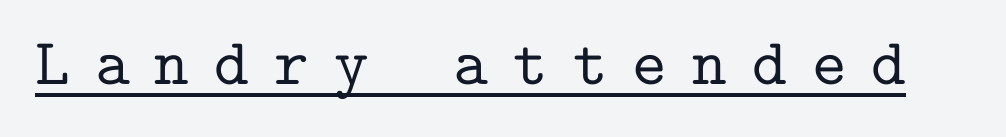
The image shows 66 px serif type, upright, monospaced; set unusually wide letter spacing (+0.38 em), underlined; low stroke contrast and a medium x-height.
